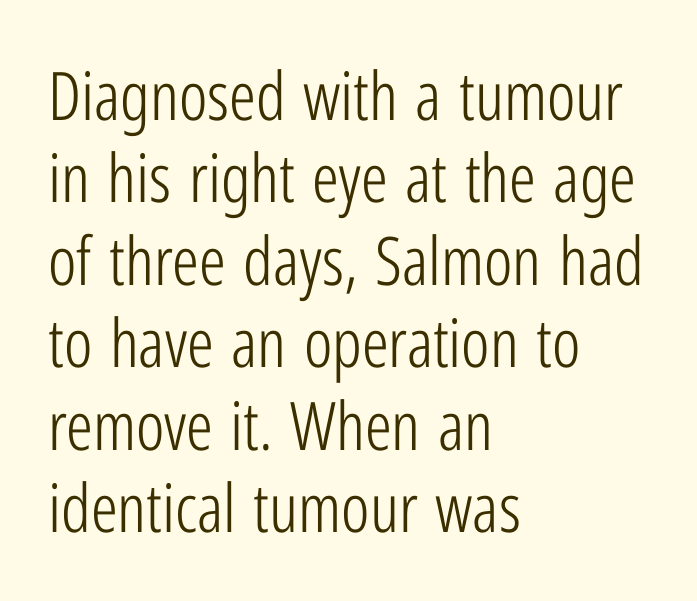
Q: Is the text bold? A: No.
Q: Is the text italic (slanted)? A: No, it is upright.
Q: Is the typeface a serif or a sans-serif typeface? A: Sans-serif.
Q: Is the text underlined? A: No.
Q: How is the paragraph aligned? A: Left-aligned.
Q: Is the spacing between letters normal or unusually wide? A: Normal.
Q: Width (condensed, normal, or wide)? A: Condensed.
Q: Stroke contrast? A: Low.
Q: x-height? A: Medium.
Q: Monospaced? A: No.
